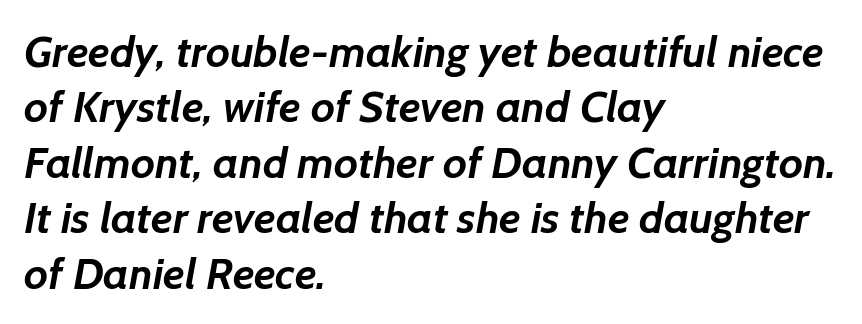
The image shows 44 px semibold sans-serif type; set left-aligned, normal line spacing (1.26x), normal letter spacing, not underlined; low stroke contrast and a medium x-height.
